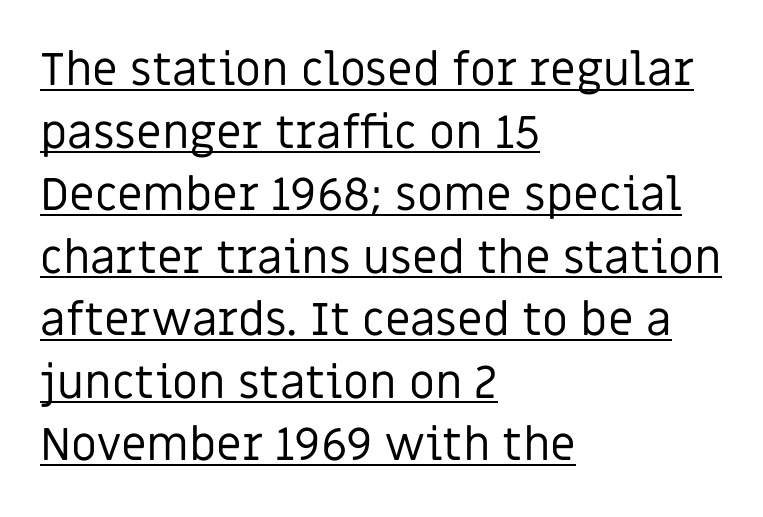
{"serif": "no", "italic": "no", "bold": "no", "weight": "regular", "width": "normal", "stroke_contrast": "low", "x_height": "large", "monospaced": "no", "underline": "yes", "align": "left", "line_spacing": "normal", "line_spacing_ratio": 1.36, "letter_spacing": "normal", "letter_spacing_em": 0.0, "glyph_px": 46}
